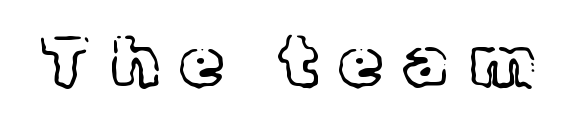
Q: Is the text bold? A: No.
Q: Is the text italic (slanted)? A: No, it is upright.
Q: Is the typeface a serif or a sans-serif typeface? A: Serif.
Q: Is the text underlined? A: No.
Q: Is the spacing between letters normal or unusually wide? A: Unusually wide.
Q: Width (condensed, normal, or wide)? A: Normal.
Q: x-height? A: Medium.
Q: Monospaced? A: No.
